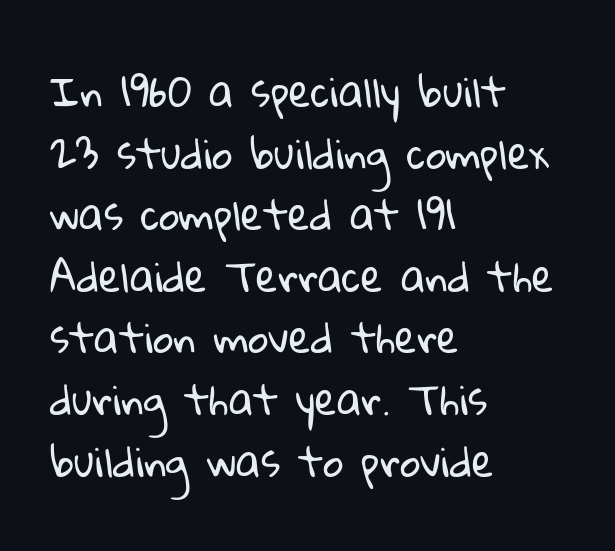
{"serif": "no", "bold": "no", "weight": "regular", "width": "normal", "stroke_contrast": "low", "x_height": "medium", "monospaced": "no", "underline": "no", "align": "left", "line_spacing": "normal", "line_spacing_ratio": 1.54, "letter_spacing": "normal", "letter_spacing_em": 0.0, "glyph_px": 40}
